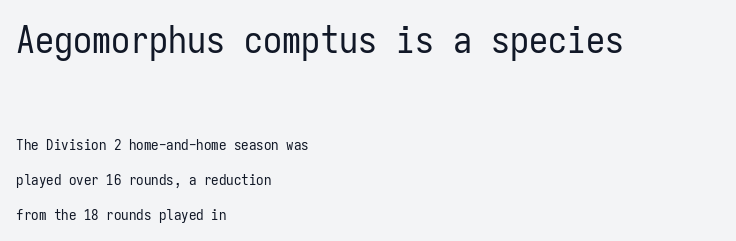
Q: Is the text bold? A: No.
Q: Is the text italic (slanted)? A: No, it is upright.
Q: Is the typeface a serif or a sans-serif typeface? A: Sans-serif.
Q: Is the text underlined? A: No.
Q: How is the paragraph aligned? A: Left-aligned.
Q: Is the spacing between letters normal or unusually wide? A: Normal.
Q: Is the spacing between lines tight, normal or loose? A: Loose.
Q: Which block of text is set in a larger size, the first (top) or the second (bottom)? A: The first (top) one.
Q: Width (condensed, normal, or wide)? A: Condensed.
Q: Stroke contrast? A: Low.
Q: x-height? A: Medium.
Q: Monospaced? A: Yes.
